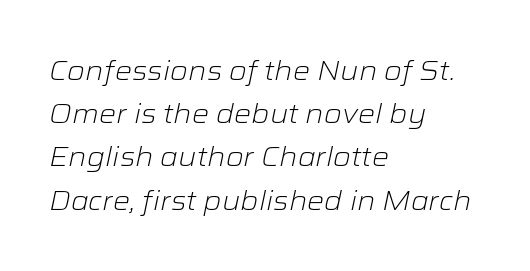
Q: Is the text bold? A: No.
Q: Is the text italic (slanted)? A: Yes, it leans right by about 12 degrees.
Q: Is the text underlined? A: No.
Q: How is the paragraph aligned? A: Left-aligned.
Q: Is the spacing between letters normal or unusually wide? A: Normal.
Q: Is the spacing between lines tight, normal or loose? A: Normal.
